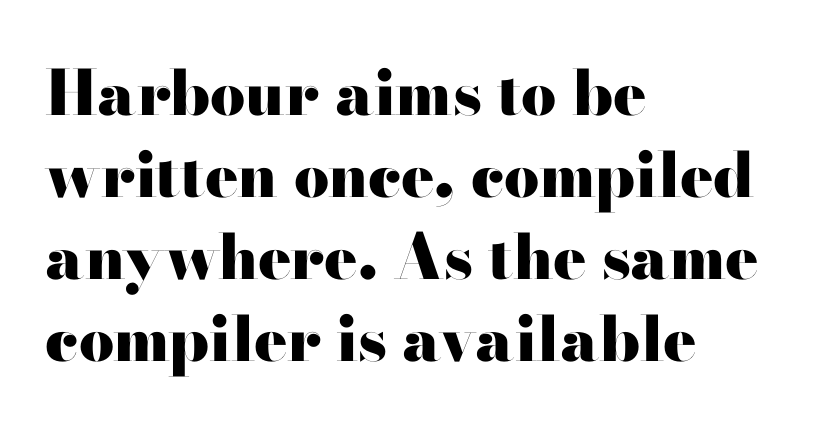
The image shows 62 px heavy, wide serif type, upright; set left-aligned, normal line spacing (1.32x), normal letter spacing, not underlined; high stroke contrast and a small x-height.
